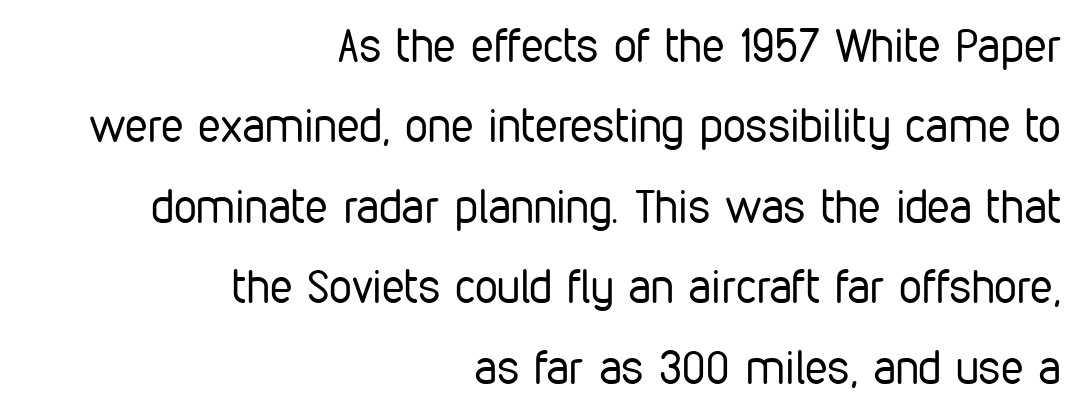
{"serif": "no", "italic": "no", "bold": "no", "weight": "regular", "width": "condensed", "stroke_contrast": "low", "x_height": "medium", "monospaced": "no", "underline": "no", "align": "right", "line_spacing_ratio": 1.75, "letter_spacing": "normal", "letter_spacing_em": 0.0, "glyph_px": 46}
